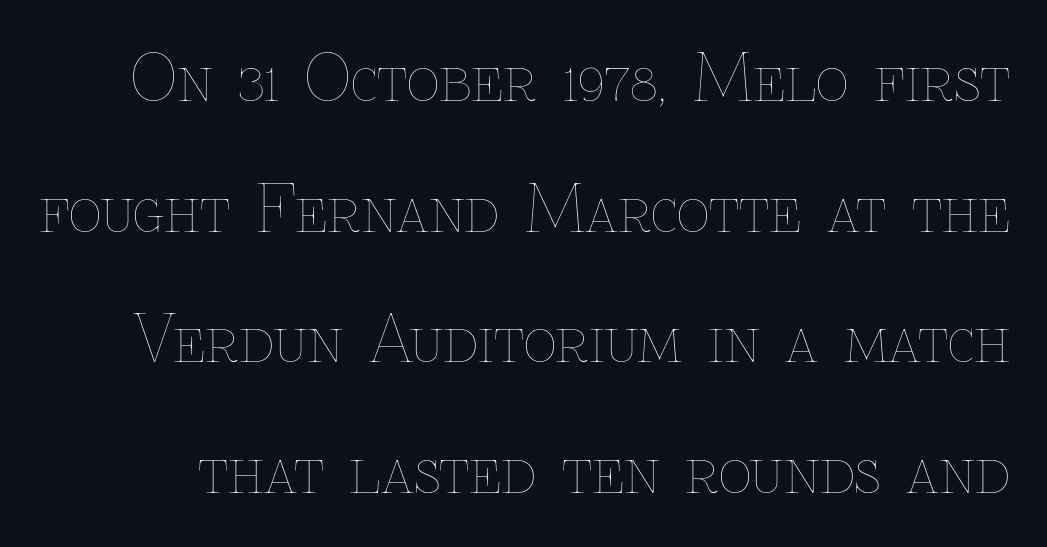
Q: Is the text bold? A: No.
Q: Is the text italic (slanted)? A: No, it is upright.
Q: Is the text underlined? A: No.
Q: Is the spacing between letters normal or unusually wide? A: Normal.
Q: Is the spacing between lines tight, normal or loose? A: Loose.
Q: Width (condensed, normal, or wide)? A: Normal.
Q: Stroke contrast? A: Low.
Q: x-height? A: Medium.
Q: Monospaced? A: No.
